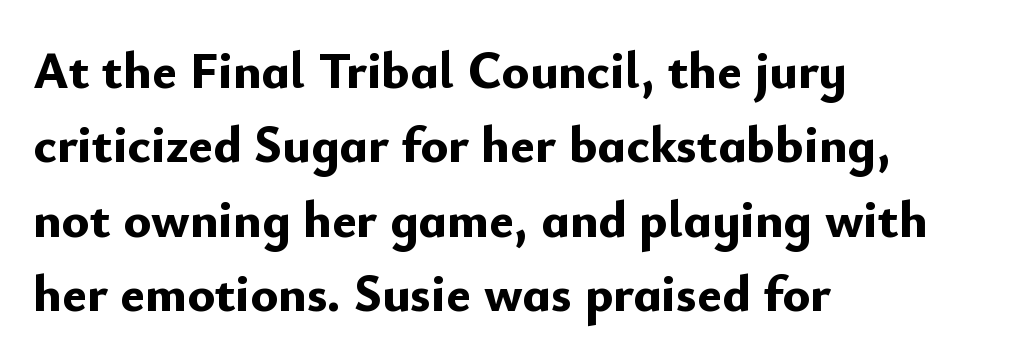
The image shows 52 px bold sans-serif type, upright; set left-aligned, normal line spacing (1.43x), normal letter spacing, not underlined; low stroke contrast and a small x-height.
